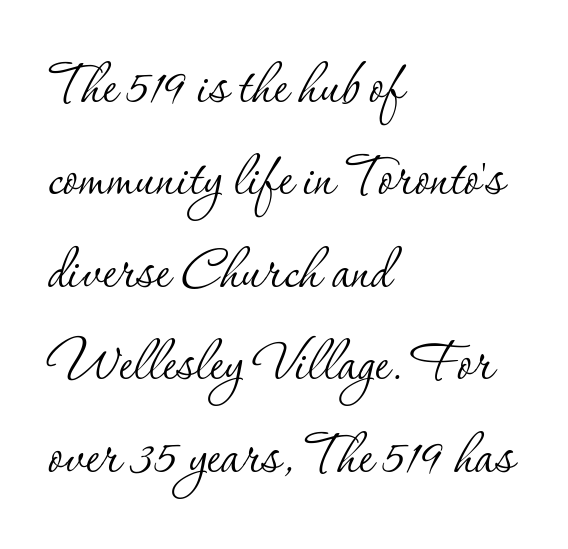
Caption: multi-line text, flush left, ragged right. No extra tracking has been applied to these lines. The rendering uses natural spacing where letterforms have individual widths. This block has exactly the height ordinary leading produces. The characters display serif detailing at their extremities.
